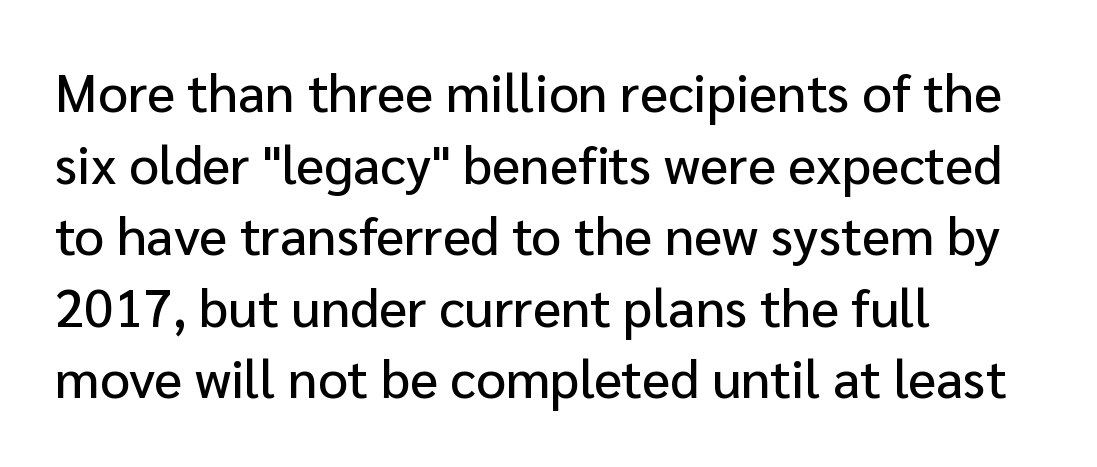
{"serif": "no", "italic": "no", "width": "normal", "stroke_contrast": "low", "x_height": "medium", "monospaced": "no", "underline": "no", "align": "left", "line_spacing": "normal", "line_spacing_ratio": 1.35, "letter_spacing": "normal", "letter_spacing_em": 0.0, "glyph_px": 53}
